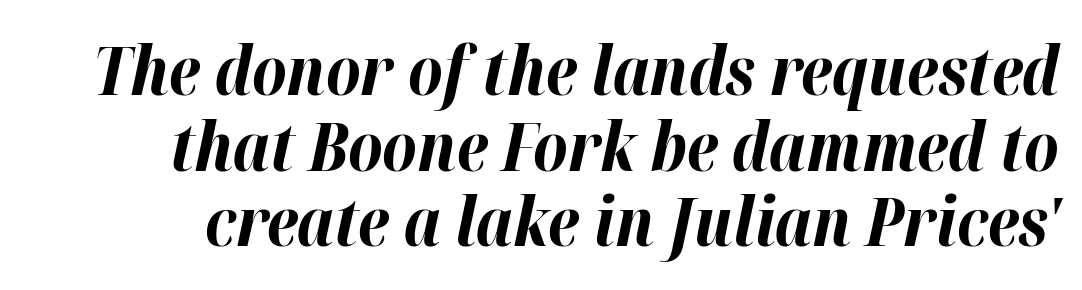
The baseline area is clear. Looking at the ascenders, they clearly lean. In terms of leading, this rendering errs on the cramped side. You could not count columns in this text — the font is proportionally spaced.
